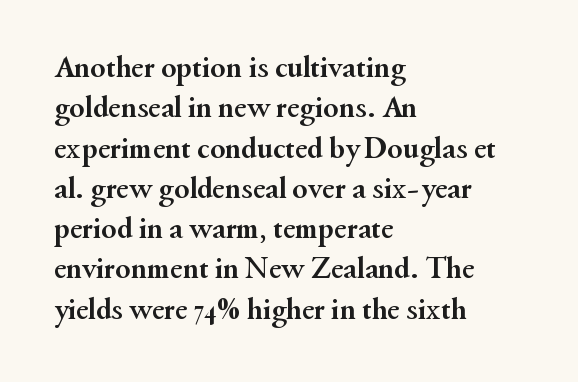
{"serif": "yes", "italic": "no", "bold": "yes", "weight": "semibold", "width": "normal", "stroke_contrast": "medium", "x_height": "small", "monospaced": "no", "underline": "no", "align": "left", "line_spacing": "normal", "line_spacing_ratio": 1.3, "letter_spacing": "normal", "letter_spacing_em": 0.0, "glyph_px": 31}
